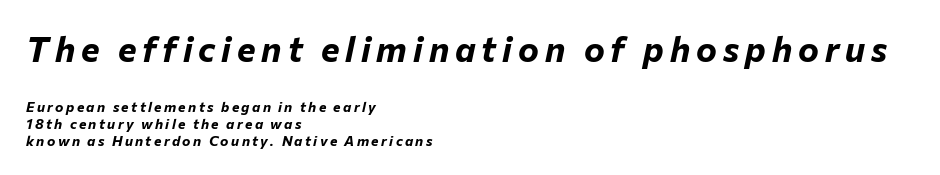
{"italic": "yes", "lean": "right", "slant_degrees": 12, "bold": "yes", "weight": "bold", "width": "normal", "stroke_contrast": "low", "x_height": "medium", "monospaced": "no", "underline": "no", "align": "left", "line_spacing_ratio": 1.22, "larger_block": "first", "size_ratio": 2.5, "glyph_px": 35}
